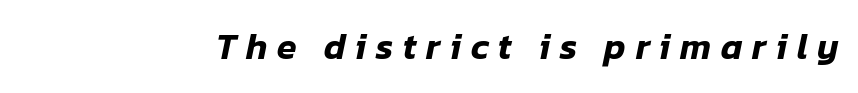
Q: Is the text italic (slanted)? A: Yes, it leans right by about 12 degrees.
Q: Is the text underlined? A: No.
Q: Is the spacing between letters normal or unusually wide? A: Unusually wide.
Q: Width (condensed, normal, or wide)? A: Normal.
Q: Stroke contrast? A: Low.
Q: x-height? A: Medium.
Q: Monospaced? A: No.
